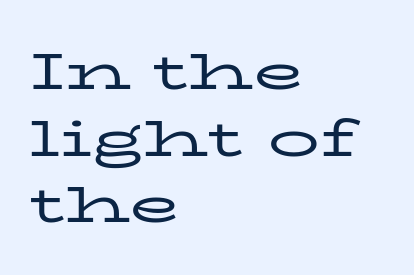
{"serif": "yes", "italic": "no", "bold": "no", "weight": "regular", "width": "wide", "stroke_contrast": "low", "x_height": "medium", "monospaced": "no", "underline": "no", "align": "left", "line_spacing": "normal", "line_spacing_ratio": 1.28, "letter_spacing": "normal", "letter_spacing_em": 0.0, "glyph_px": 52}
